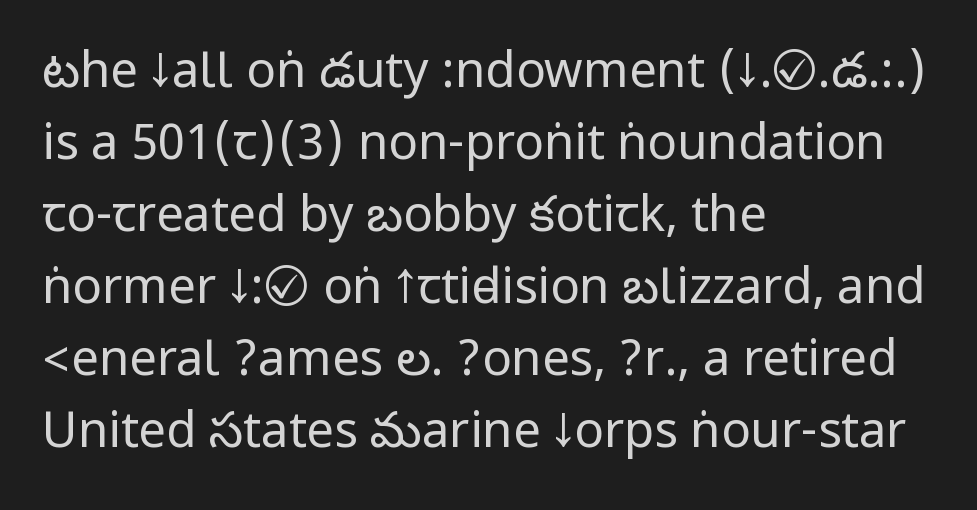
{"serif": "no", "italic": "no", "bold": "no", "weight": "regular", "width": "condensed", "stroke_contrast": "low", "underline": "no", "align": "left", "line_spacing": "normal", "line_spacing_ratio": 1.47, "letter_spacing": "normal", "letter_spacing_em": 0.0, "glyph_px": 49}
